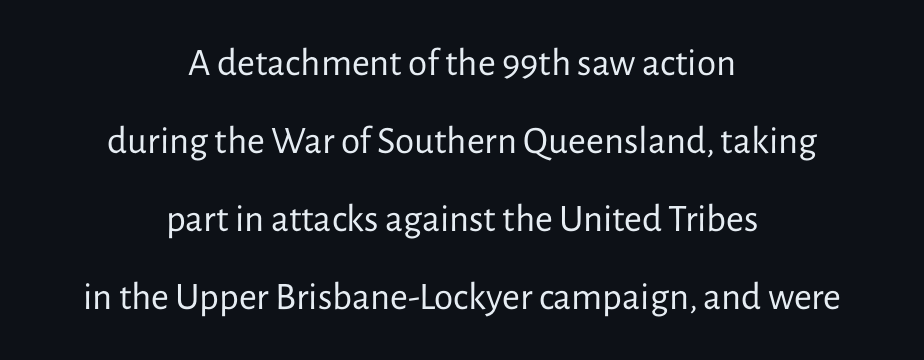
{"serif": "no", "italic": "no", "bold": "no", "weight": "regular", "width": "normal", "stroke_contrast": "low", "x_height": "medium", "monospaced": "no", "underline": "no", "align": "center", "line_spacing": "loose", "line_spacing_ratio": 2.0, "letter_spacing": "normal", "letter_spacing_em": 0.0, "glyph_px": 39}
